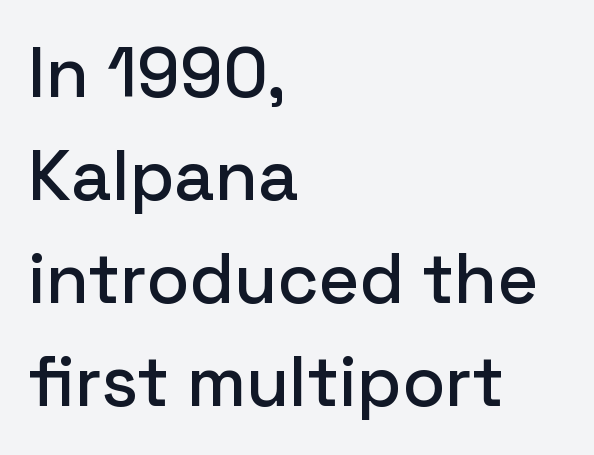
Honestly, there is no underline to notice here at all. Character widths vary here, with narrow letters taking less room than wide ones. This rendering leaves character spacing at its baseline value. Every row of glyphs begins at an identical x-position on the left. Each new line begins a customary step beneath the previous one. I'd call this a sans setting — the letters go barefoot.
